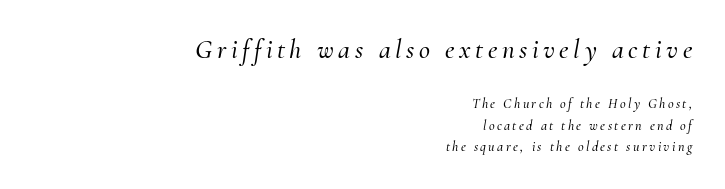
{"italic": "yes", "lean": "right", "slant_degrees": 10, "underline": "no", "align": "right", "line_spacing": "normal", "line_spacing_ratio": 1.51, "larger_block": "first", "size_ratio": 1.93, "glyph_px": 27}
